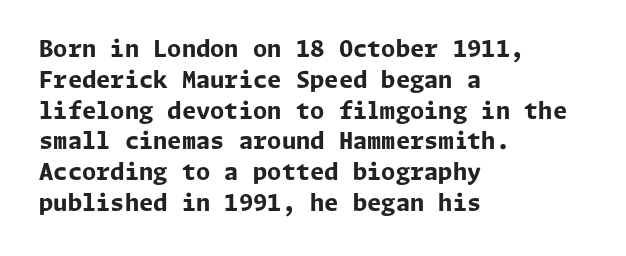
Q: Is the text bold? A: Yes.
Q: Is the text italic (slanted)? A: No, it is upright.
Q: Is the text underlined? A: No.
Q: How is the paragraph aligned? A: Left-aligned.
Q: Is the spacing between letters normal or unusually wide? A: Normal.
Q: Is the spacing between lines tight, normal or loose? A: Normal.
